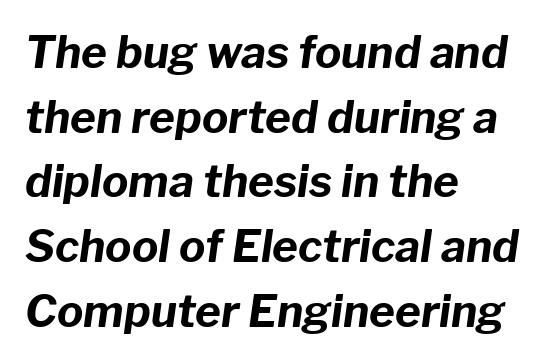
Q: Is the text bold? A: Yes.
Q: Is the text italic (slanted)? A: Yes, it leans right by about 8 degrees.
Q: Is the text underlined? A: No.
Q: How is the paragraph aligned? A: Left-aligned.
Q: Is the spacing between letters normal or unusually wide? A: Normal.
Q: Is the spacing between lines tight, normal or loose? A: Normal.
Q: Width (condensed, normal, or wide)? A: Normal.
Q: Stroke contrast? A: Low.
Q: x-height? A: Medium.
Q: Monospaced? A: No.
